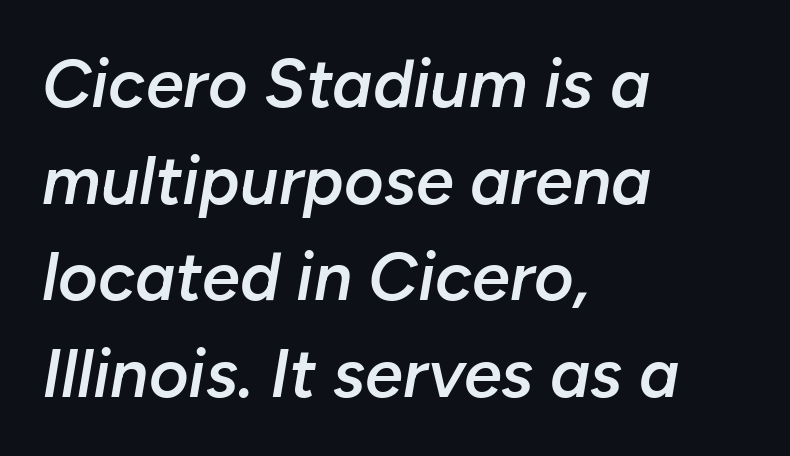
Proportional: the letters do not fall into vertical columns. Here the glyphs are tracked normally, forming tight word shapes. Interline gaps are of average width in this sample. How heavy is the stroke? Medium-heavy — a semibold, shy of bold. The text block is weighted toward the left margin, trailing off unevenly rightward.
